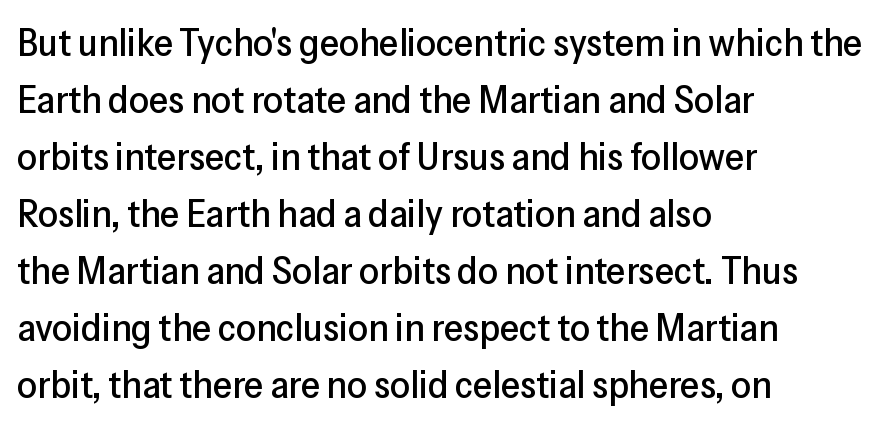
The image shows 39 px sans-serif type, upright; set left-aligned, normal line spacing (1.46x), normal letter spacing, not underlined; low stroke contrast and a medium x-height.
